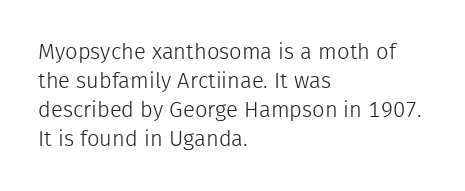
Q: Is the text bold? A: No.
Q: Is the text italic (slanted)? A: No, it is upright.
Q: Is the text underlined? A: No.
Q: How is the paragraph aligned? A: Left-aligned.
Q: Is the spacing between letters normal or unusually wide? A: Normal.
Q: Is the spacing between lines tight, normal or loose? A: Normal.
